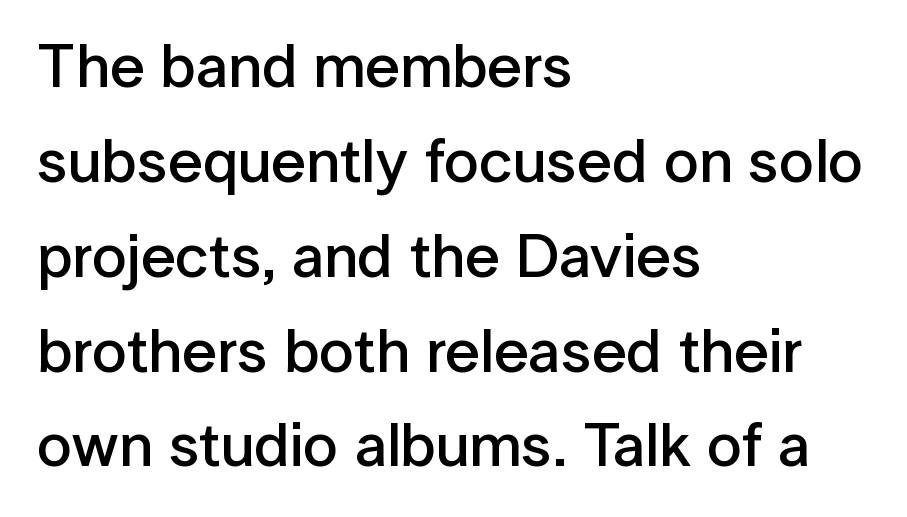
The letters stand straight up with perfectly vertical stems. The letters advance in unequal steps, a hallmark of proportional type. The glyphs are unaccompanied by any horizontal stroke below them. Leading: standard. These lines are composed in type without serifs.
